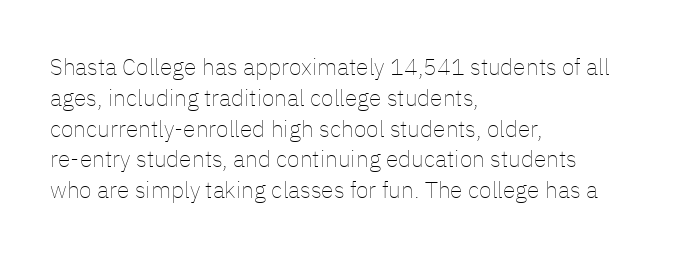
Q: Is the text bold? A: No.
Q: Is the text italic (slanted)? A: No, it is upright.
Q: Is the text underlined? A: No.
Q: How is the paragraph aligned? A: Left-aligned.
Q: Is the spacing between letters normal or unusually wide? A: Normal.
Q: Is the spacing between lines tight, normal or loose? A: Normal.
